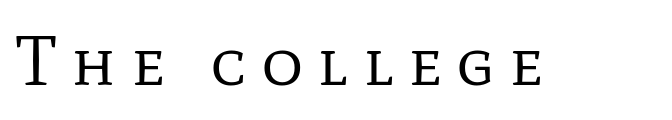
Heft: none added — not bold. To sum up the face: it has serifs. The letters advance in unequal steps, a hallmark of proportional type. Type without underlining. Substantial extra tracking has been applied to these lines. This is roman type, the default non-slanted kind.
